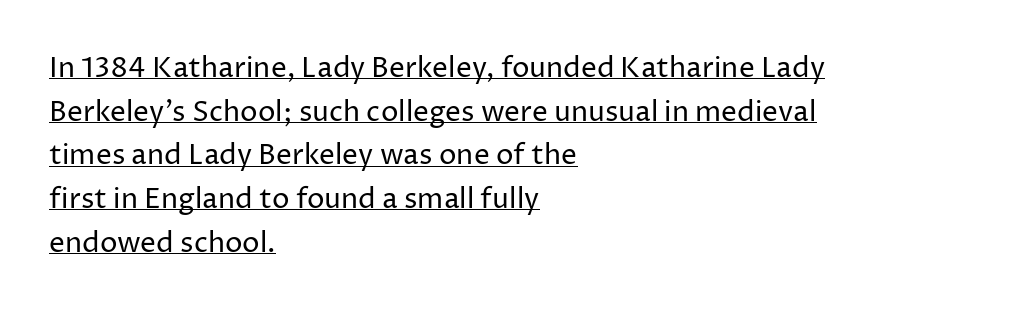
The image shows 28 px regular-weight sans-serif type, upright; set left-aligned, normal line spacing (1.56x), normal letter spacing, underlined; low stroke contrast and a medium x-height.
